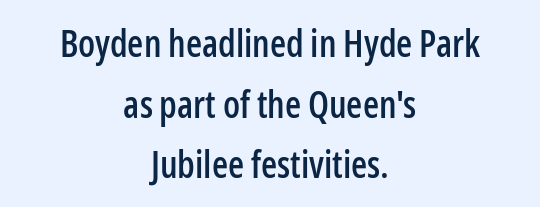
Each line is balanced around a shared central axis. Character widths vary here, with narrow letters taking less room than wide ones. Does the lettering tilt? It doesn't — this is upright. Are there feet on the stems? There aren't — it's a sans. The leading is moderate, giving the passage an even texture. The tracking reads as untouched default to a designer's eye.
